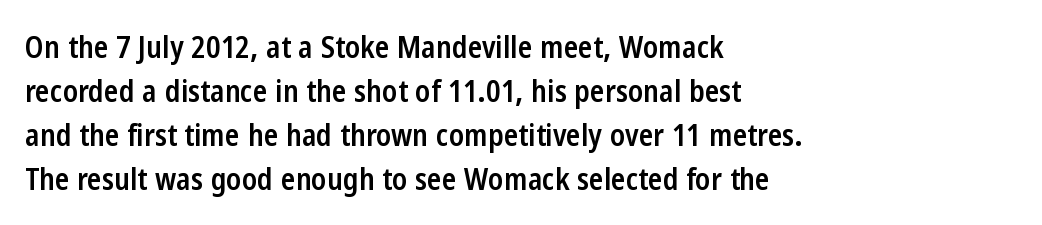
The image shows 30 px semibold, condensed sans-serif type, upright; set left-aligned, normal line spacing (1.47x), normal letter spacing, not underlined; low stroke contrast and a medium x-height.
